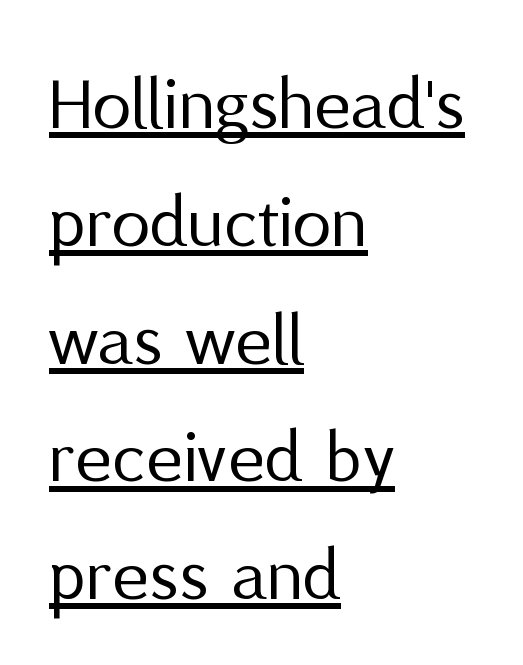
{"serif": "no", "italic": "no", "bold": "no", "weight": "regular", "width": "normal", "stroke_contrast": "medium", "x_height": "medium", "monospaced": "no", "underline": "yes", "align": "left", "line_spacing": "normal", "line_spacing_ratio": 1.51, "letter_spacing": "normal", "letter_spacing_em": 0.0, "glyph_px": 78}
